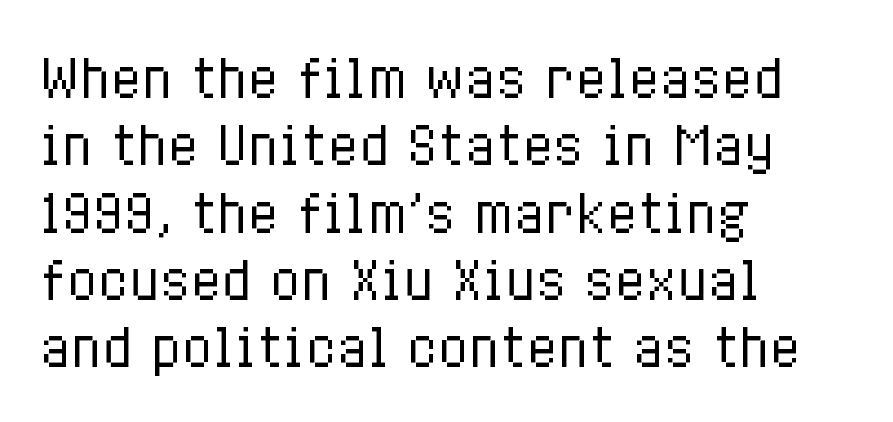
The area under the type is left untouched. Which margin do the lines hug? The left one — the right edge is uneven. The designer left line spacing at the default. How are the letters spaced? Ordinarily, with no added tracking.
